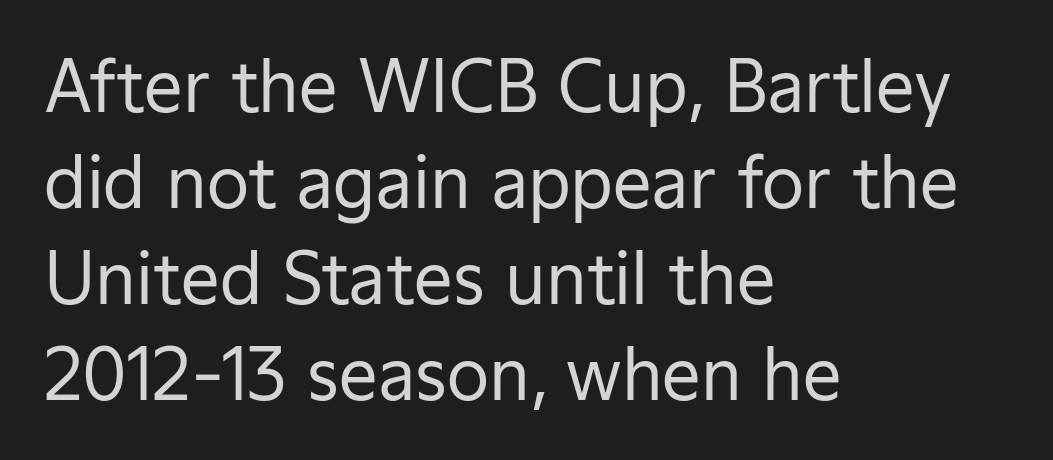
{"serif": "no", "italic": "no", "bold": "no", "weight": "regular", "width": "normal", "stroke_contrast": "low", "x_height": "medium", "monospaced": "no", "underline": "no", "align": "left", "line_spacing": "normal", "line_spacing_ratio": 1.39, "letter_spacing": "normal", "letter_spacing_em": 0.0, "glyph_px": 69}
